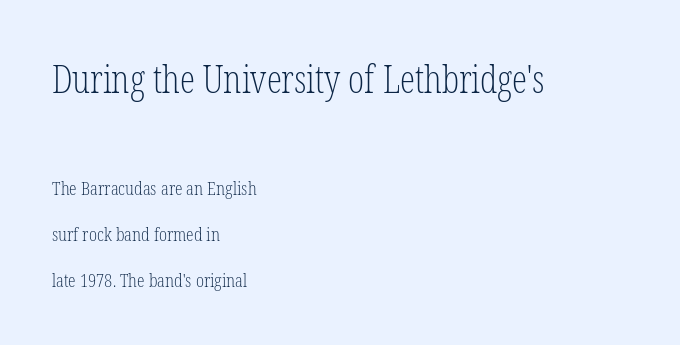
Typeset ragged right — the left edge is the straight one. Heft: none added — not bold. Compare the two chunks: the upper has the greater cap height. The letters sit at their default tracking, neither squeezed nor spread. You can tell from the footed stems that serif type was used. Ordinary non-slanted type is in use.
